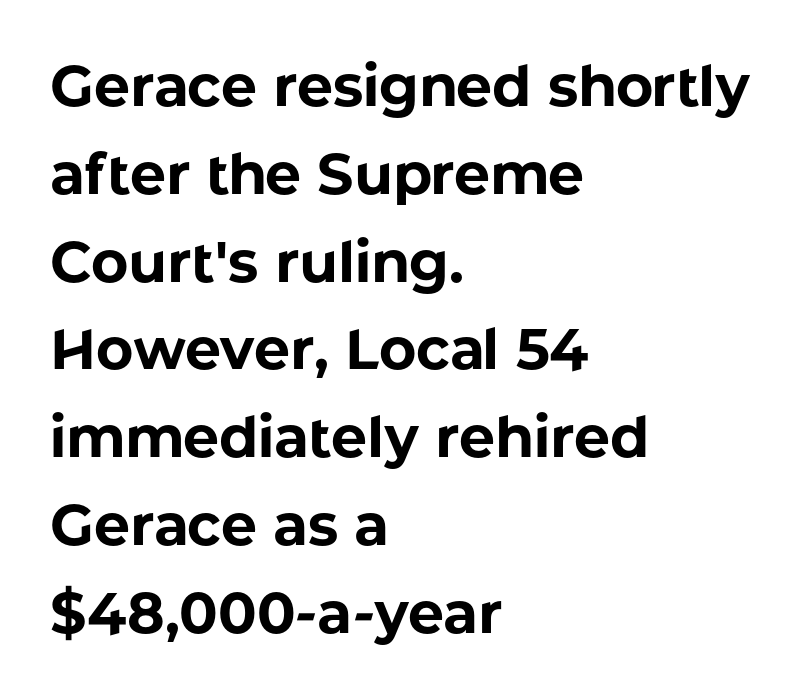
Typesetter's note: full bold, strokes at maximum text heaviness. This sample is left-justified, so line endings fall wherever the words run out. Does the leading feel generous? No, just average. Spacing verdict: proportional, widths tailored to each character. Classification — sans serif.
